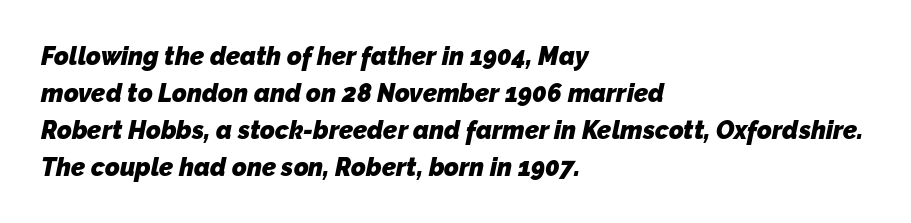
Caption: multi-line text, flush left, ragged right. The typesetting leans heavy: a genuine bold. The letterforms sit shoulder to shoulder at normal distance. The leading is moderate, giving the passage an even texture.
